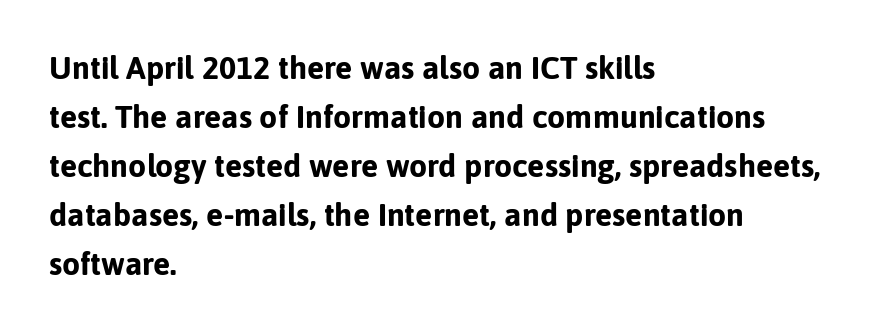
The string is rendered with underlining switched off. Successive baselines arrive at the customary interval. Tracking here is standard; glyphs follow each other at the usual distance. The setting favours the left margin, as ordinary paragraphs usually do.
